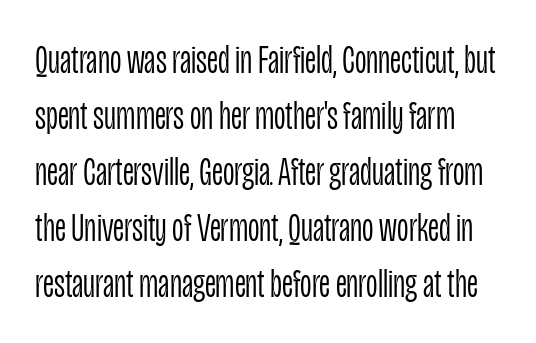
The image shows 40 px light, condensed sans-serif type, upright; set normal line spacing (1.4x), normal letter spacing, not underlined; low stroke contrast and a large x-height.
